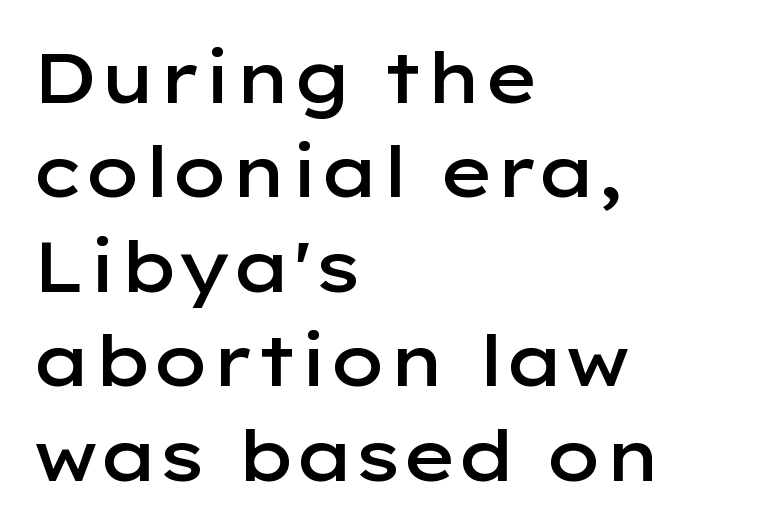
The image shows 71 px semibold, wide sans-serif type, upright; set left-aligned, normal line spacing (1.33x), normal letter spacing, not underlined; low stroke contrast and a medium x-height.
